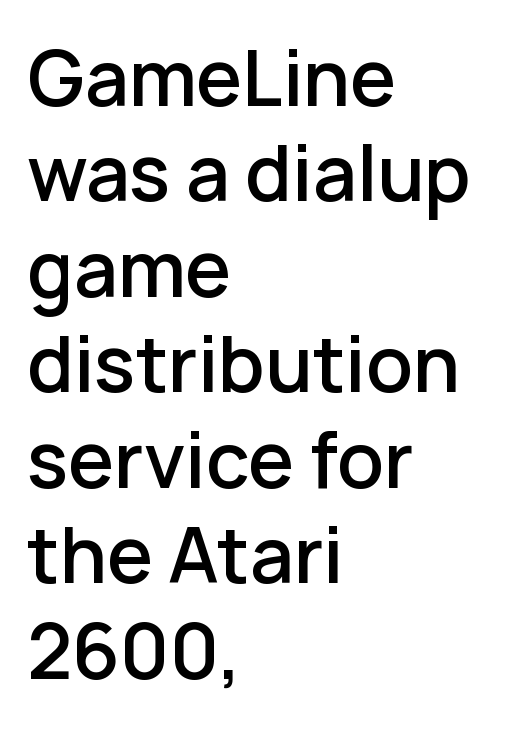
All the whitespace from short lines collects on the right. Rule under the text: the space is simply empty. Stroke thickness is moderately raised; the sample reads as semibold. Is this a sans? Yes — the strokes have no serifs. Regular leading.
